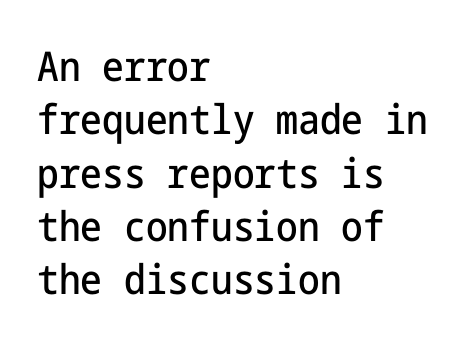
Q: Is the text italic (slanted)? A: No, it is upright.
Q: Is the typeface a serif or a sans-serif typeface? A: Sans-serif.
Q: Is the text underlined? A: No.
Q: How is the paragraph aligned? A: Left-aligned.
Q: Is the spacing between letters normal or unusually wide? A: Normal.
Q: Is the spacing between lines tight, normal or loose? A: Normal.
Q: Width (condensed, normal, or wide)? A: Condensed.
Q: Stroke contrast? A: Low.
Q: x-height? A: Medium.
